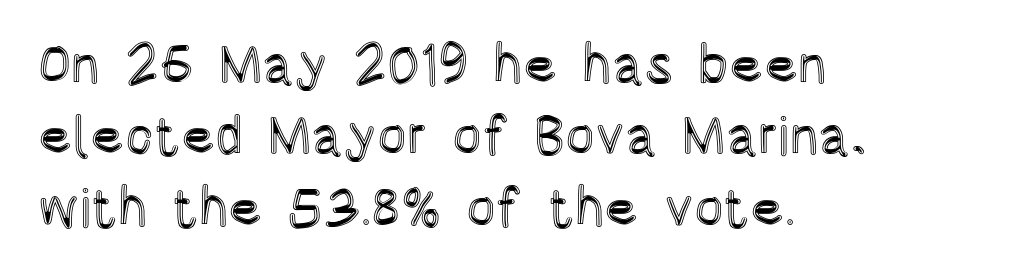
Q: Is the text italic (slanted)? A: No, it is upright.
Q: Is the text underlined? A: No.
Q: How is the paragraph aligned? A: Left-aligned.
Q: Is the spacing between letters normal or unusually wide? A: Normal.
Q: Is the spacing between lines tight, normal or loose? A: Normal.
Q: Width (condensed, normal, or wide)? A: Condensed.
Q: x-height? A: Large.
Q: Monospaced? A: No.
